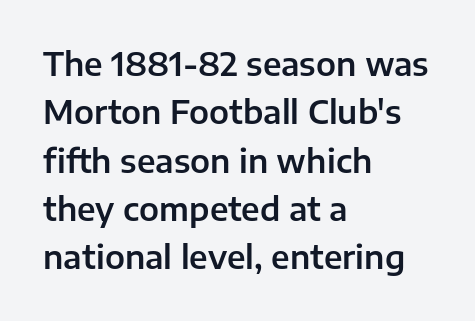
Q: Is the text italic (slanted)? A: No, it is upright.
Q: Is the typeface a serif or a sans-serif typeface? A: Sans-serif.
Q: Is the text underlined? A: No.
Q: How is the paragraph aligned? A: Left-aligned.
Q: Is the spacing between letters normal or unusually wide? A: Normal.
Q: Is the spacing between lines tight, normal or loose? A: Normal.
Q: Width (condensed, normal, or wide)? A: Normal.
Q: Stroke contrast? A: Low.
Q: x-height? A: Medium.
Q: Monospaced? A: No.
